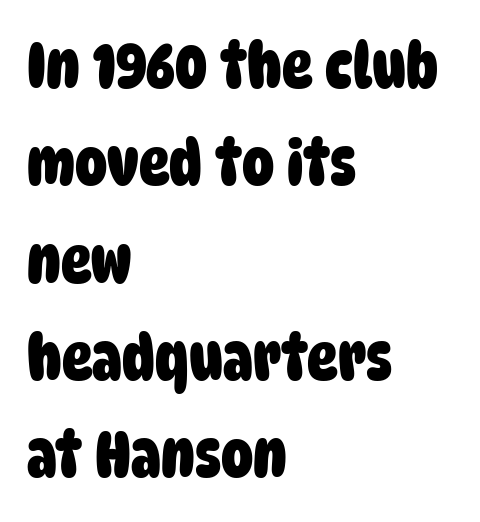
{"serif": "no", "bold": "yes", "weight": "heavy", "width": "condensed", "stroke_contrast": "low", "x_height": "large", "monospaced": "no", "underline": "no", "align": "left", "line_spacing": "normal", "line_spacing_ratio": 1.52, "letter_spacing": "normal", "letter_spacing_em": 0.0, "glyph_px": 64}
